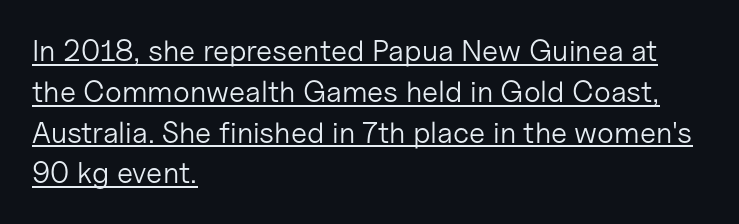
{"serif": "no", "italic": "no", "bold": "no", "weight": "light", "width": "normal", "stroke_contrast": "low", "x_height": "medium", "monospaced": "no", "underline": "yes", "align": "left", "line_spacing": "normal", "line_spacing_ratio": 1.36, "letter_spacing": "normal", "letter_spacing_em": 0.0, "glyph_px": 30}
